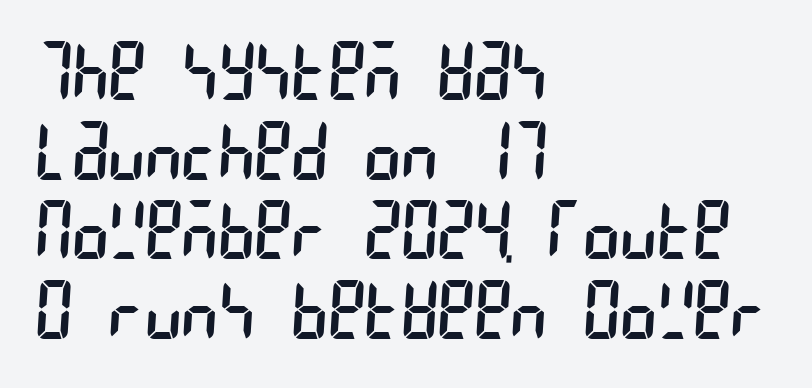
If you measured baseline to baseline, you'd find a short distance. Rule under the text: the space is simply empty. Summary of weight: not heavy and not bold. I'd call this a sans setting — the letters go barefoot. No extra tracking has been applied to these lines. The ragged edge is on the right, which tells us the setting is flush left.
